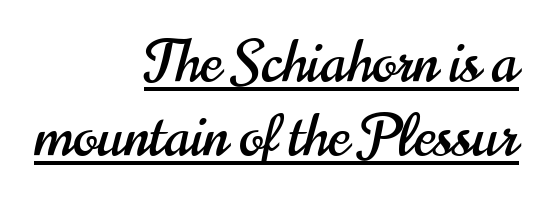
The words here are underlined. No extra tracking has been applied to these lines. Successive baselines arrive at the customary interval.
